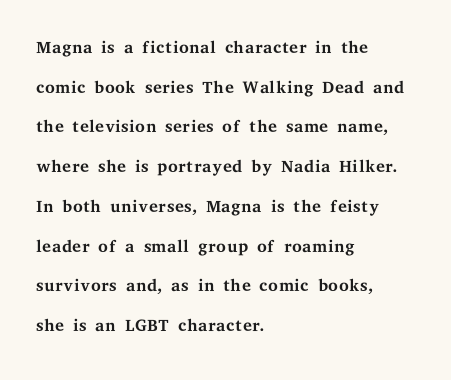
{"italic": "no", "bold": "no", "underline": "no", "align": "left", "line_spacing": "normal", "line_spacing_ratio": 1.59, "letter_spacing": "normal", "letter_spacing_em": 0.0, "glyph_px": 25}
